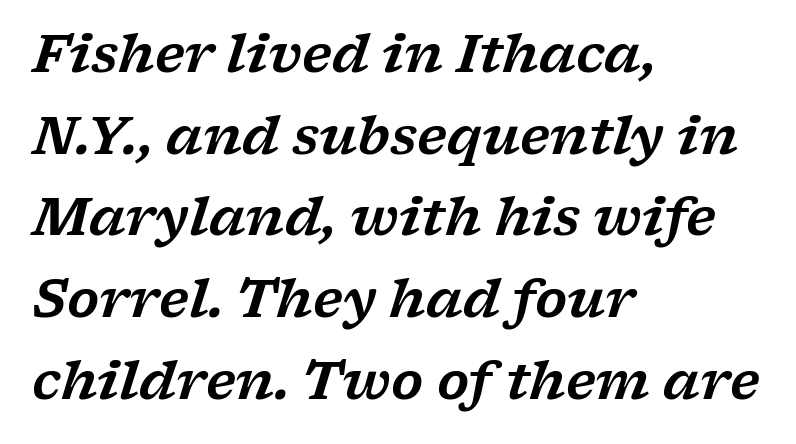
{"serif": "yes", "italic": "yes", "lean": "right", "slant_degrees": 17, "width": "wide", "stroke_contrast": "low", "x_height": "medium", "monospaced": "no", "underline": "no", "align": "left", "line_spacing": "normal", "line_spacing_ratio": 1.57, "letter_spacing": "normal", "letter_spacing_em": 0.0, "glyph_px": 52}
